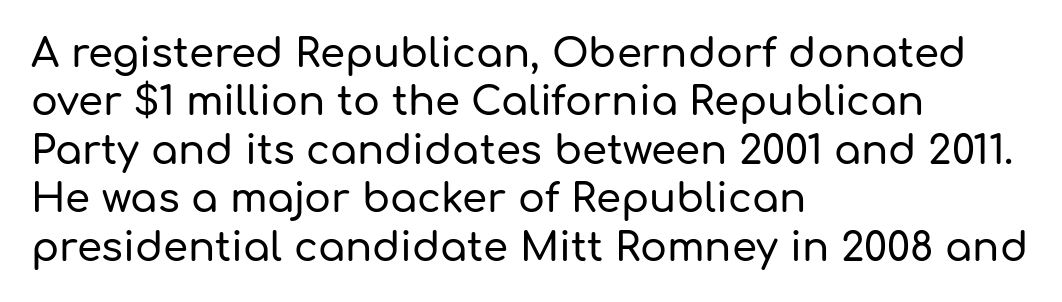
Q: Is the text italic (slanted)? A: No, it is upright.
Q: Is the typeface a serif or a sans-serif typeface? A: Sans-serif.
Q: Is the text underlined? A: No.
Q: How is the paragraph aligned? A: Left-aligned.
Q: Is the spacing between letters normal or unusually wide? A: Normal.
Q: Width (condensed, normal, or wide)? A: Normal.
Q: Stroke contrast? A: Low.
Q: x-height? A: Medium.
Q: Monospaced? A: No.
